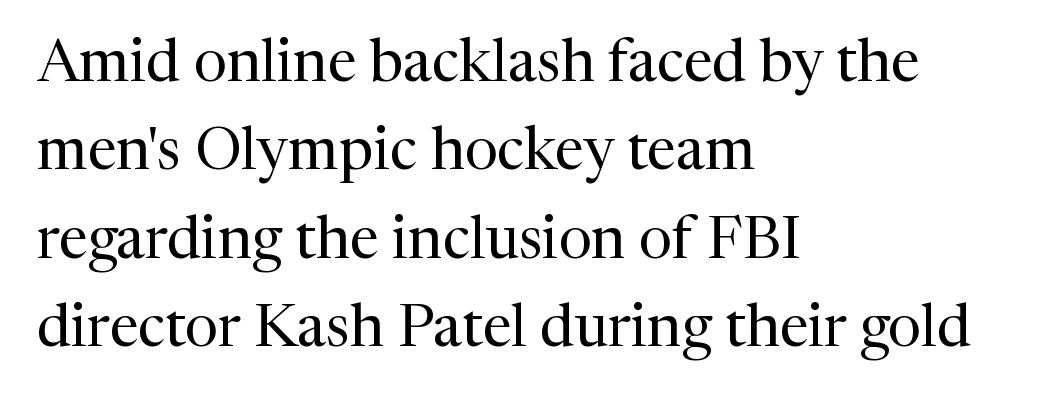
The image shows 59 px regular-weight serif type, upright; set left-aligned, normal line spacing (1.5x), normal letter spacing, not underlined; medium stroke contrast and a medium x-height.
